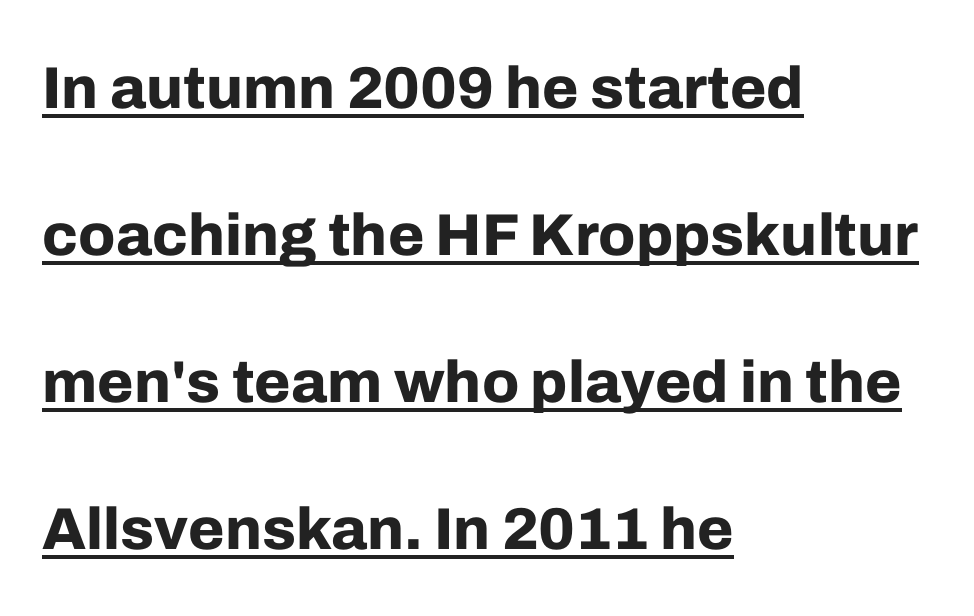
Honestly, the underline is the first thing you notice here. This sample uses plain, unmodified letter spacing. Check where the strokes stop: nothing finishes them off — pure sans. Horizontal bands of white between lines are thick stripes. Which margin do the lines hug? The left one — the right edge is uneven. If you drew a line through each stem, it would be perfectly vertical.
